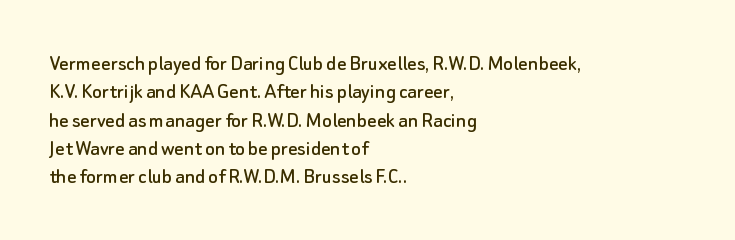
Q: Is the text italic (slanted)? A: No, it is upright.
Q: Is the text underlined? A: No.
Q: How is the paragraph aligned? A: Left-aligned.
Q: Is the spacing between letters normal or unusually wide? A: Normal.
